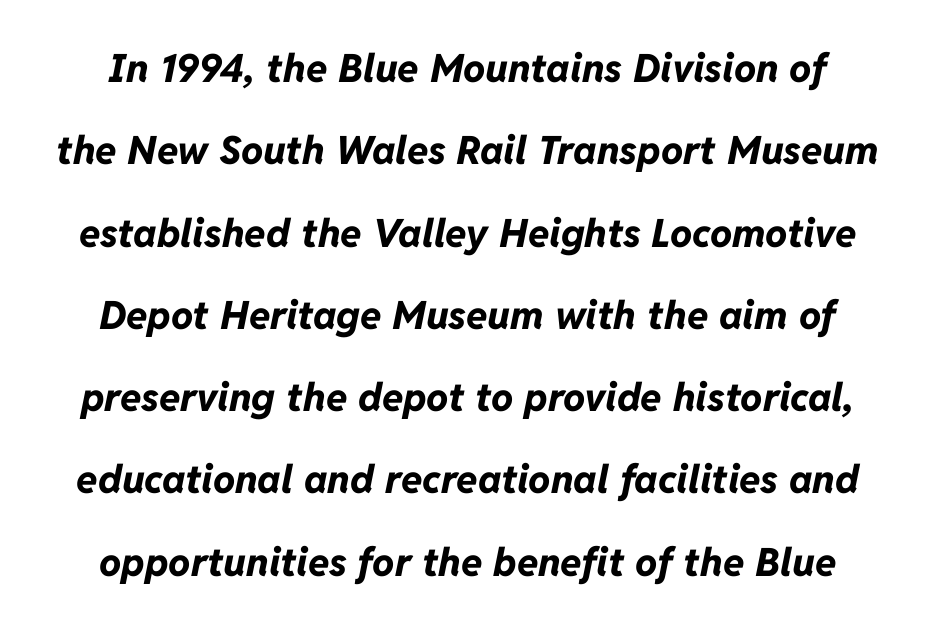
The image shows 39 px bold type, italic (leaning right); set loose line spacing (2.11x), normal letter spacing, not underlined; low stroke contrast and a medium x-height.
